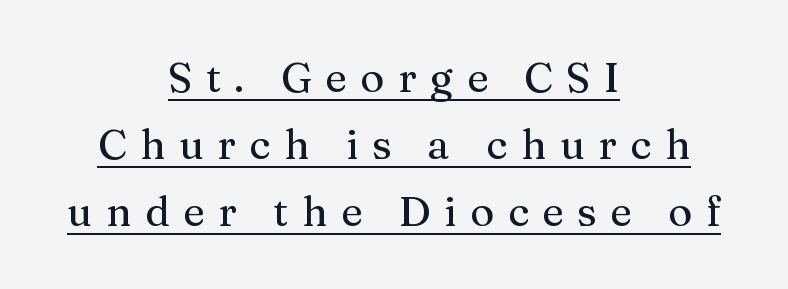
{"serif": "yes", "italic": "no", "width": "normal", "stroke_contrast": "medium", "x_height": "medium", "monospaced": "no", "underline": "yes", "align": "center", "line_spacing": "normal", "line_spacing_ratio": 1.64, "letter_spacing": "wide", "letter_spacing_em": 0.33, "glyph_px": 41}
